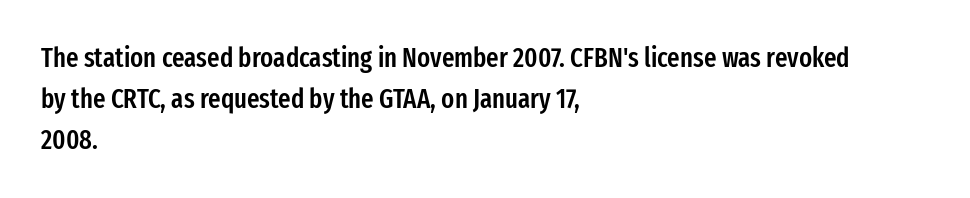
Compared with a centered layout, this one pins lines to the left instead. Compared with typical paragraphs, the rows here are spaced about the same. You can tell it's not italic because the verticals are truly vertical. Bare-footed words on every line. A fair bit of extra ink — the face is semibold, not bold.
